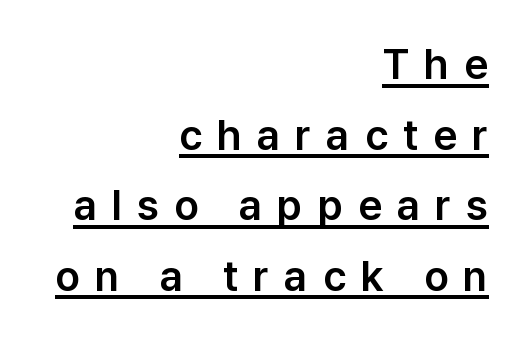
Every word sits above its own underline. Do the characters align in a grid? No, the font is proportional. Each letter's strokes conclude bluntly, with no projecting serifs. The line-height multiplier appears to be the usual default.
